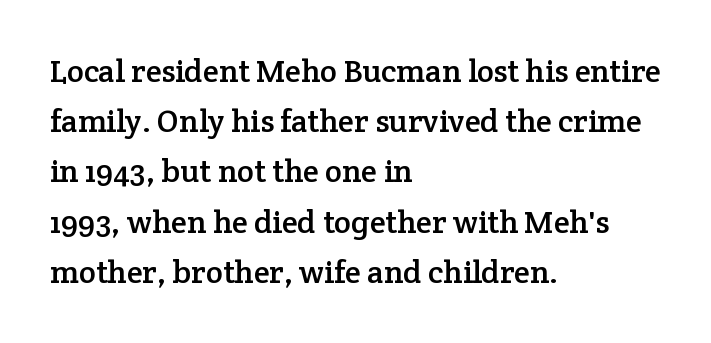
The image shows 32 px serif type, upright; set left-aligned, normal line spacing (1.57x), normal letter spacing, not underlined; low stroke contrast and a medium x-height.
